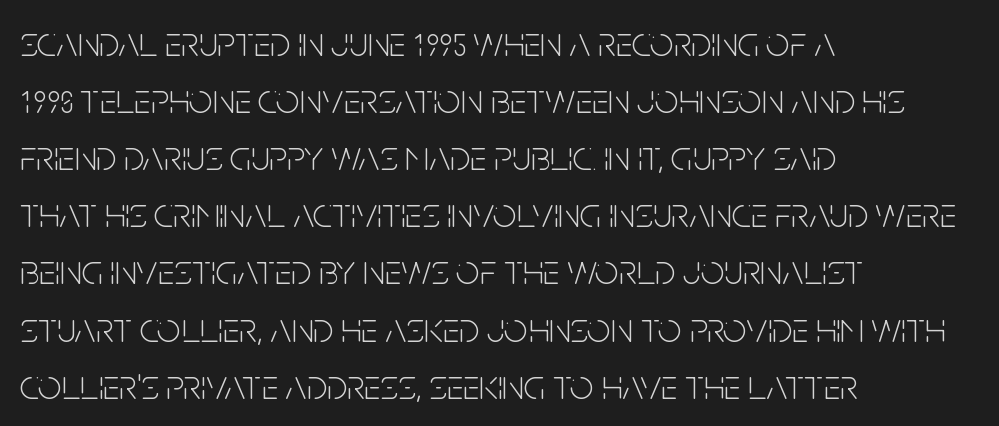
Q: Is the text bold? A: No.
Q: Is the text italic (slanted)? A: No, it is upright.
Q: Is the typeface a serif or a sans-serif typeface? A: Sans-serif.
Q: Is the text underlined? A: No.
Q: How is the paragraph aligned? A: Left-aligned.
Q: Is the spacing between letters normal or unusually wide? A: Normal.
Q: Is the spacing between lines tight, normal or loose? A: Normal.
Q: Width (condensed, normal, or wide)? A: Condensed.
Q: Stroke contrast? A: Low.
Q: x-height? A: Large.
Q: Monospaced? A: No.
